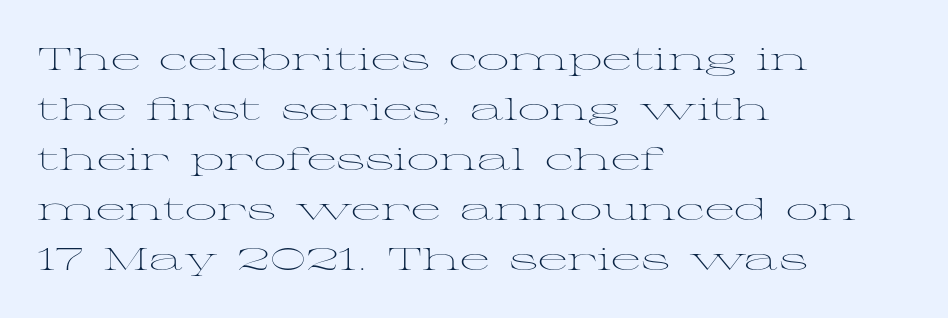
{"serif": "yes", "italic": "no", "bold": "no", "weight": "light", "width": "wide", "stroke_contrast": "medium", "x_height": "medium", "monospaced": "no", "underline": "no", "align": "left", "line_spacing": "normal", "line_spacing_ratio": 1.56, "letter_spacing": "normal", "letter_spacing_em": 0.0, "glyph_px": 32}
